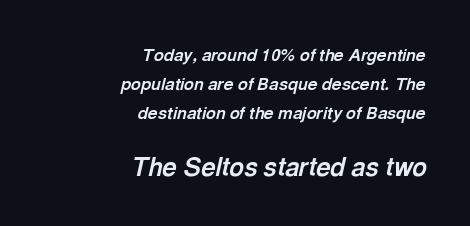
The image shows 25 px bold type, italic (leaning right); set right-aligned, line spacing 1.72x, normal letter spacing, not underlined; the second (bottom) block is 1.47x larger.
